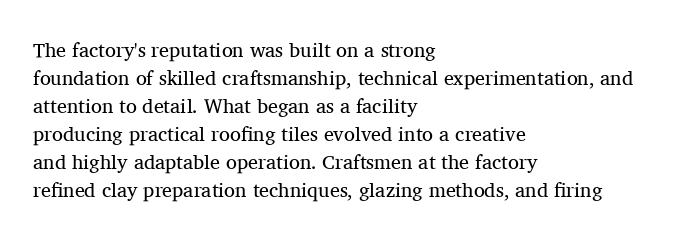
The image shows 20 px text type, upright; set left-aligned, normal line spacing (1.4x), normal letter spacing, not underlined.
